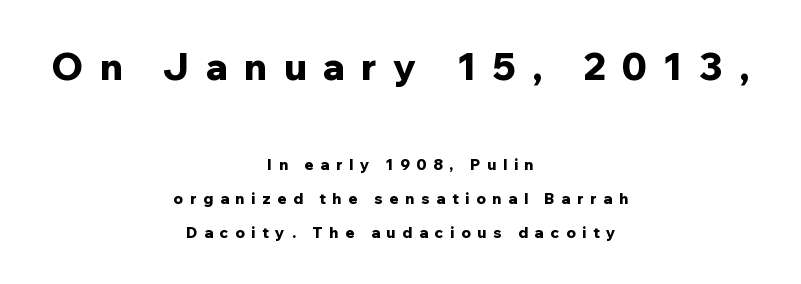
The image shows 37 px bold sans-serif type, upright; set centered, loose line spacing (2.24x), unusually wide letter spacing (+0.45 em), not underlined; the first (top) block is 2.47x larger; low stroke contrast and a medium x-height.
